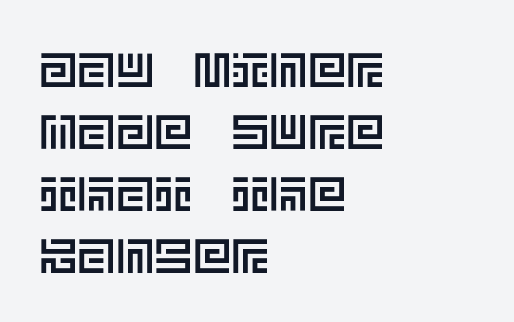
The glyphs are unaccompanied by any horizontal stroke below them. Style check: upright. In terms of letterspacing, this is plain default setting. Layout note: lines flush left. Normally led — the rows are evenly, conventionally spaced.
